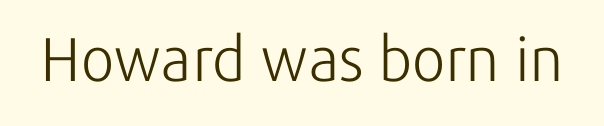
Look at the tracking — it's just the regular setting, nothing added. Proportional: the letters do not fall into vertical columns. Nothing heavy about these letters — not bold at all. The axis of the letterforms is exactly vertical.
